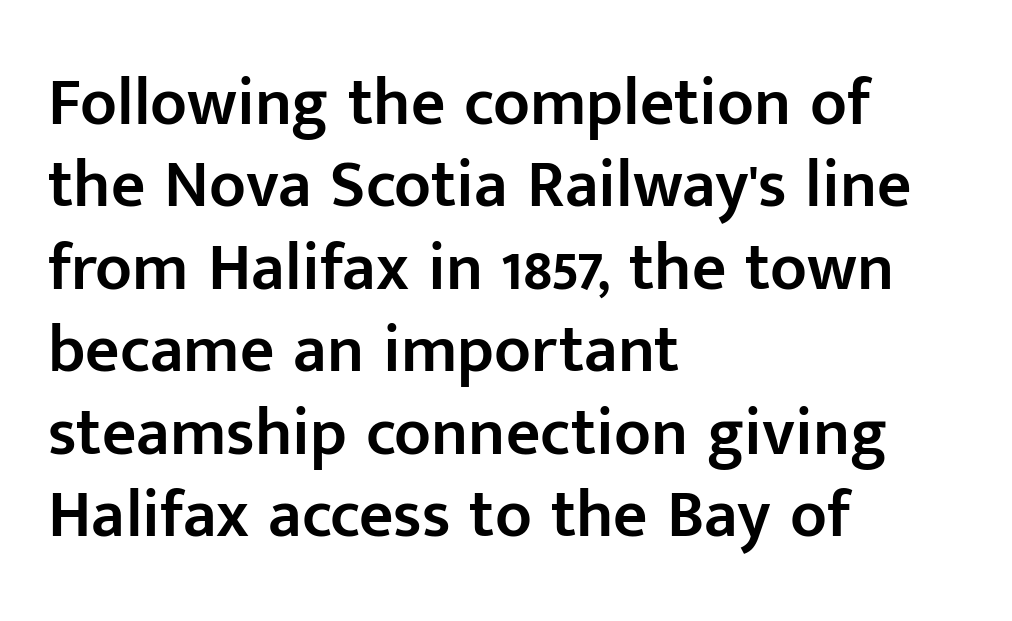
Q: Is the text bold? A: Semi-bold.
Q: Is the text italic (slanted)? A: No, it is upright.
Q: Is the typeface a serif or a sans-serif typeface? A: Sans-serif.
Q: Is the text underlined? A: No.
Q: How is the paragraph aligned? A: Left-aligned.
Q: Is the spacing between letters normal or unusually wide? A: Normal.
Q: Width (condensed, normal, or wide)? A: Normal.
Q: Stroke contrast? A: Low.
Q: x-height? A: Medium.
Q: Monospaced? A: No.
